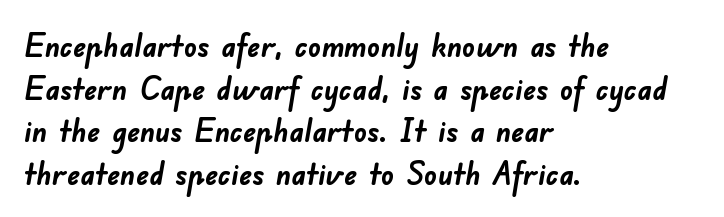
{"serif": "no", "bold": "yes", "weight": "semibold", "width": "normal", "stroke_contrast": "low", "x_height": "small", "monospaced": "no", "underline": "no", "align": "left", "line_spacing": "normal", "line_spacing_ratio": 1.33, "letter_spacing": "normal", "letter_spacing_em": 0.0, "glyph_px": 32}
